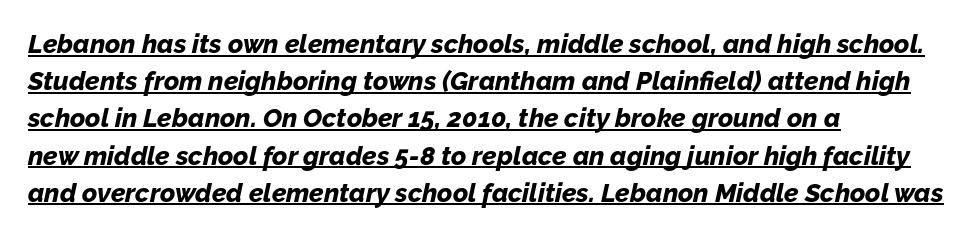
{"italic": "yes", "lean": "right", "slant_degrees": 12, "bold": "yes", "underline": "yes", "align": "left", "line_spacing": "normal", "line_spacing_ratio": 1.43, "letter_spacing": "normal", "letter_spacing_em": 0.0, "glyph_px": 26}
